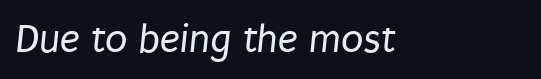
The image shows 41 px regular-weight, condensed sans-serif type; set left-aligned, normal letter spacing, not underlined; low stroke contrast and a large x-height.
